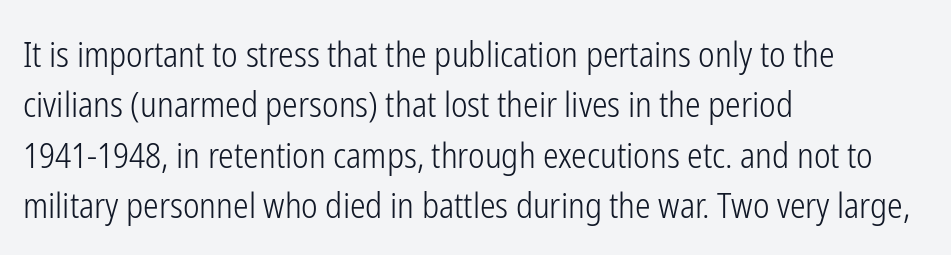
Stems and bowls with no extra thickness — not bold. Check the space under the baseline: it is left empty. The vertical gap from one line to the next is medium. Nobody touched the tracking dial on this one.
